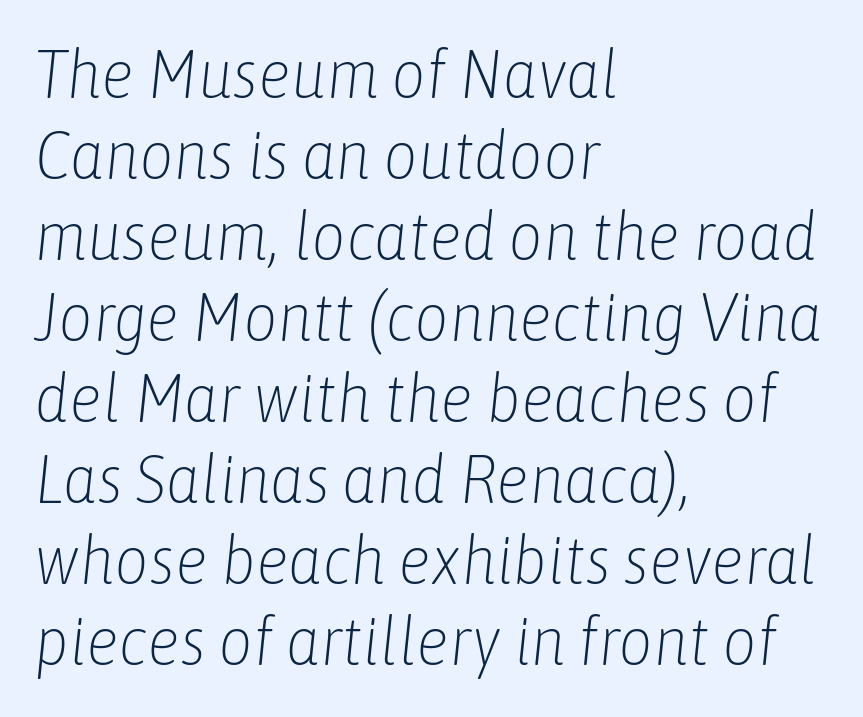
Character widths vary here, with narrow letters taking less room than wide ones. Caption: face not bold, strokes unweighted. Students, note that the glyphs here touch the page at normal intervals. Horizontal alignment here is leftward, the default for most running prose. A typesetter would mark this as italic. Letters rest on an invisible, unmarked baseline.
